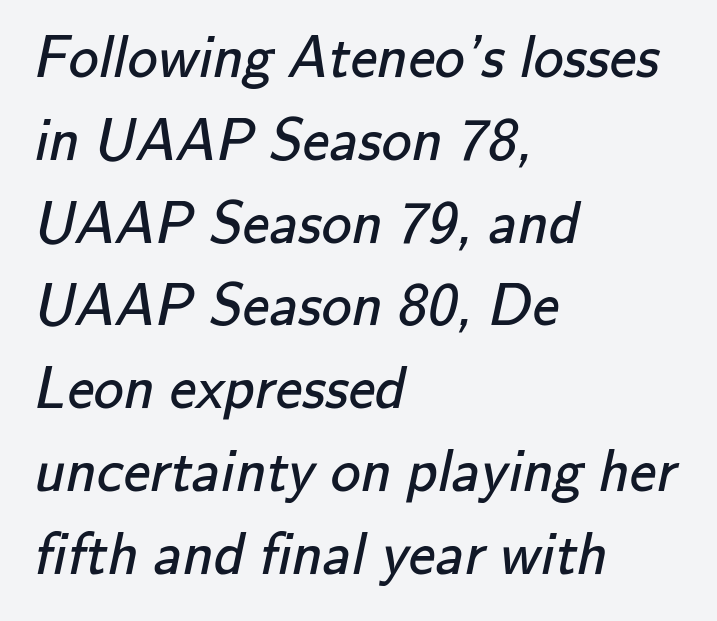
Q: Is the text bold? A: No.
Q: Is the typeface a serif or a sans-serif typeface? A: Sans-serif.
Q: Is the text underlined? A: No.
Q: How is the paragraph aligned? A: Left-aligned.
Q: Is the spacing between letters normal or unusually wide? A: Normal.
Q: Is the spacing between lines tight, normal or loose? A: Normal.
Q: Width (condensed, normal, or wide)? A: Normal.
Q: Stroke contrast? A: Low.
Q: x-height? A: Small.
Q: Monospaced? A: No.
